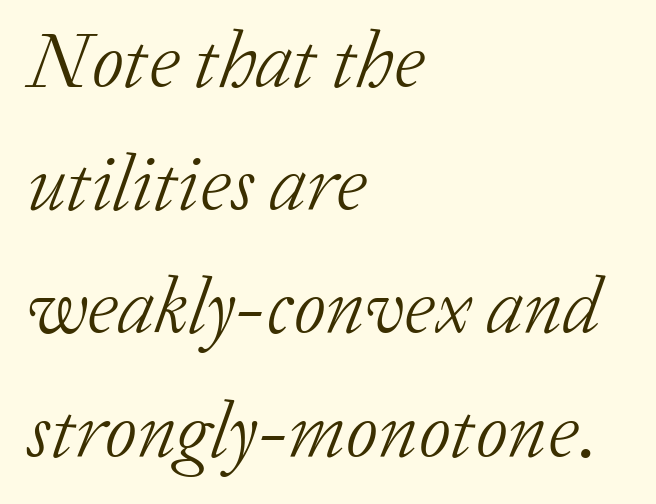
The image shows 79 px light serif type, italic (leaning right); set left-aligned, normal line spacing (1.56x), normal letter spacing, not underlined; low stroke contrast and a medium x-height.
